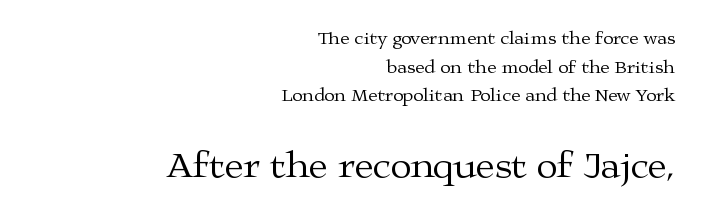
Q: Is the text bold? A: No.
Q: Is the text italic (slanted)? A: No, it is upright.
Q: Is the typeface a serif or a sans-serif typeface? A: Serif.
Q: Is the text underlined? A: No.
Q: How is the paragraph aligned? A: Right-aligned.
Q: Is the spacing between letters normal or unusually wide? A: Normal.
Q: Is the spacing between lines tight, normal or loose? A: Normal.
Q: Which block of text is set in a larger size, the first (top) or the second (bottom)? A: The second (bottom) one.
Q: Width (condensed, normal, or wide)? A: Wide.
Q: Stroke contrast? A: Medium.
Q: x-height? A: Medium.
Q: Monospaced? A: No.
